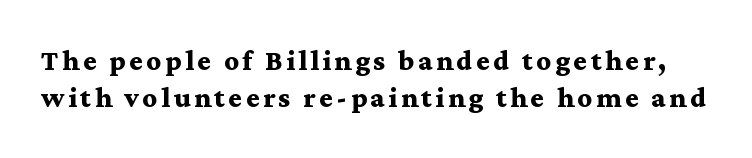
The specimen reads as upright at a glance. Type style note: has serifs. Here the designer chose a conventional face with non-uniform glyph widths. Check under the words: just untouched page. The vertical gap from one line to the next is medium. How heavy is the stroke? Heavy — this is a bold.
